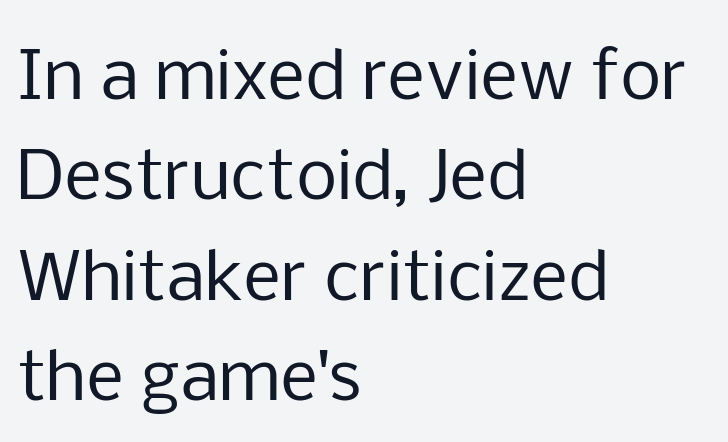
Q: Is the text bold? A: No.
Q: Is the text italic (slanted)? A: No, it is upright.
Q: Is the typeface a serif or a sans-serif typeface? A: Sans-serif.
Q: Is the text underlined? A: No.
Q: How is the paragraph aligned? A: Left-aligned.
Q: Is the spacing between letters normal or unusually wide? A: Normal.
Q: Is the spacing between lines tight, normal or loose? A: Normal.
Q: Width (condensed, normal, or wide)? A: Normal.
Q: Stroke contrast? A: Low.
Q: x-height? A: Medium.
Q: Monospaced? A: No.
